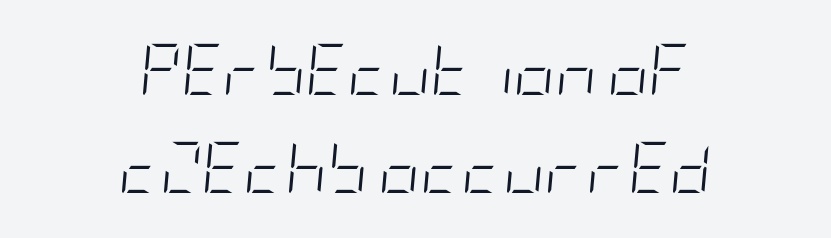
Q: Is the text bold? A: No.
Q: Is the text italic (slanted)? A: Yes, it leans right by about 5 degrees.
Q: Is the text underlined? A: No.
Q: How is the paragraph aligned? A: Centered.
Q: Is the spacing between letters normal or unusually wide? A: Normal.
Q: Is the spacing between lines tight, normal or loose? A: Loose.
Q: Width (condensed, normal, or wide)? A: Condensed.
Q: Stroke contrast? A: Low.
Q: x-height? A: Large.
